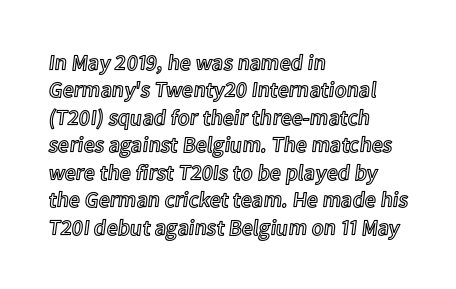
The image shows 22 px text type; set left-aligned, normal line spacing (1.25x), normal letter spacing, not underlined.
